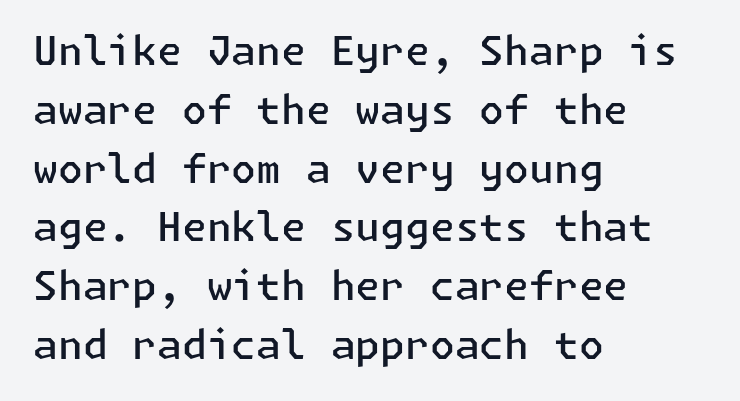
{"serif": "no", "italic": "no", "bold": "semi", "weight": "semibold", "width": "normal", "stroke_contrast": "low", "x_height": "medium", "underline": "no", "align": "left", "line_spacing": "normal", "line_spacing_ratio": 1.47, "letter_spacing": "normal", "letter_spacing_em": 0.0, "glyph_px": 40}
